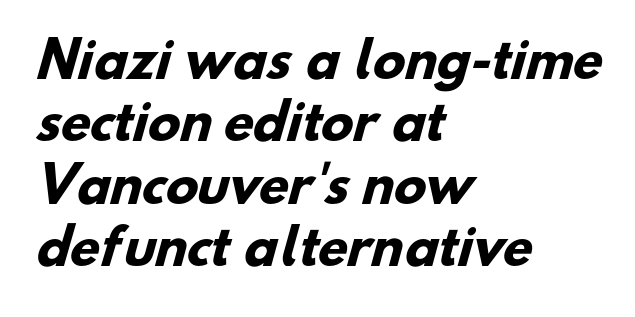
The characters display no serif detailing; their extremities are plain. Rule under the text: the space is simply empty. Does the weight exceed regular? Yes, all the way to bold. This rendering uses left alignment, leaving the right contour irregular. Whoever set this chose a conventional vertical rhythm. There is no visible air inserted between adjacent glyphs.
